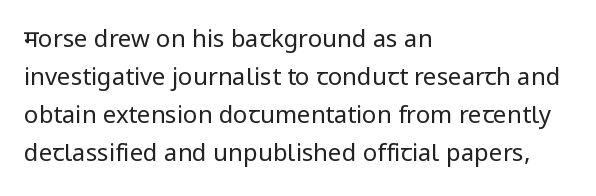
The image shows 24 px text type, upright; set left-aligned, normal line spacing (1.59x), normal letter spacing, not underlined.
